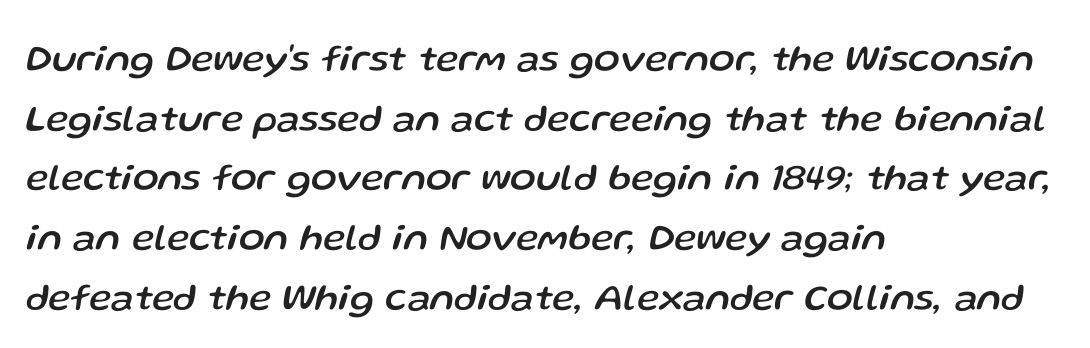
The image shows 38 px text type, italic (leaning right); set left-aligned, normal line spacing (1.57x), normal letter spacing, not underlined; low stroke contrast and a medium x-height.
